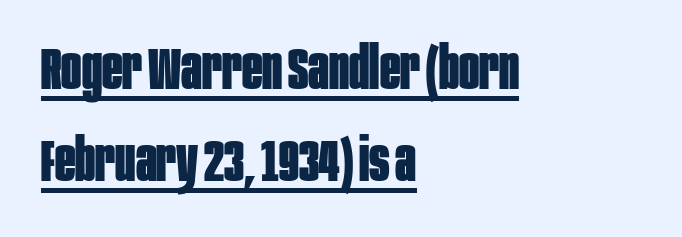
{"serif": "no", "italic": "no", "bold": "yes", "weight": "bold", "width": "condensed", "stroke_contrast": "low", "x_height": "large", "monospaced": "no", "underline": "yes", "align": "left", "line_spacing": "normal", "line_spacing_ratio": 1.53, "letter_spacing": "normal", "letter_spacing_em": 0.0, "glyph_px": 60}
